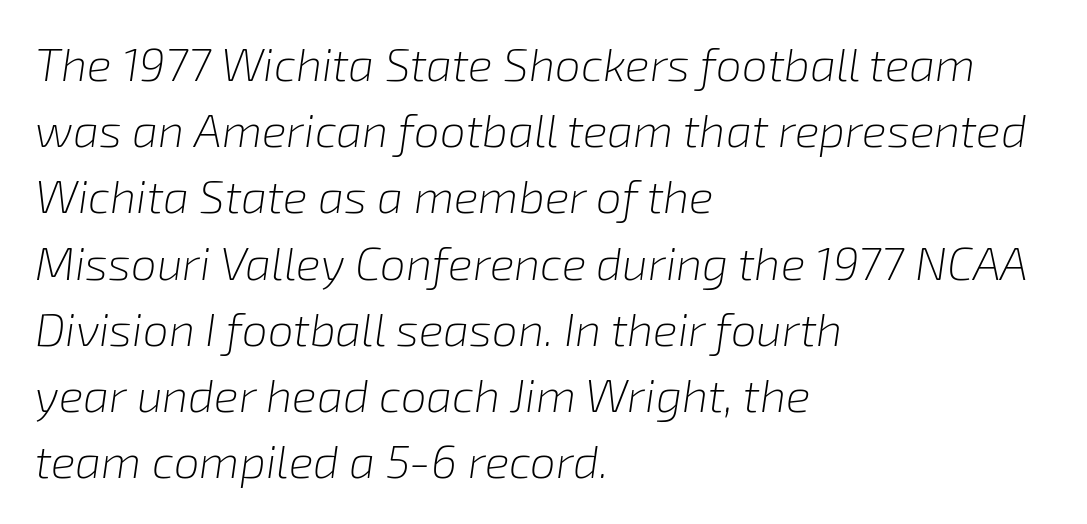
No heavy texture on the line: the type isn't bold. Teacher's note: observe the even left margin — that is flush-left alignment. The face used here is proportionally spaced, like ordinary book or web type. The passage shown has conventional tracking throughout.
